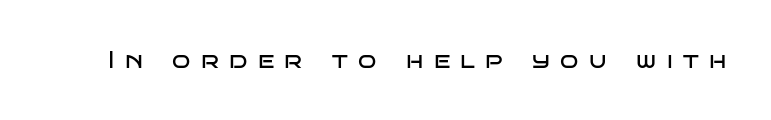
Q: Is the text bold? A: No.
Q: Is the text italic (slanted)? A: No, it is upright.
Q: Is the text underlined? A: No.
Q: Is the spacing between letters normal or unusually wide? A: Unusually wide.
